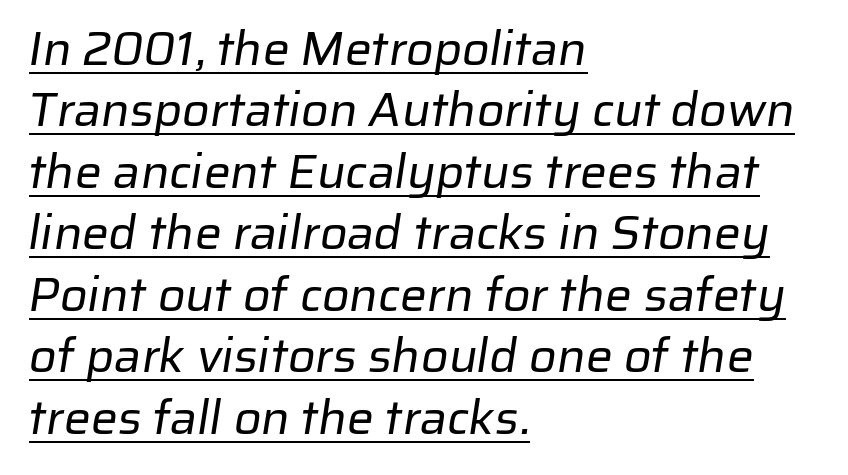
The image shows 48 px regular-weight sans-serif type; set left-aligned, normal line spacing (1.28x), normal letter spacing, underlined; low stroke contrast and a medium x-height.
